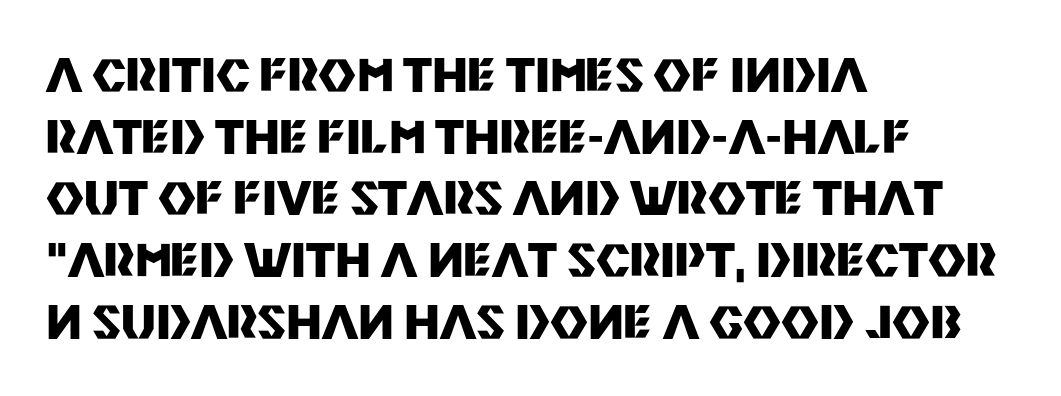
{"serif": "no", "italic": "no", "bold": "yes", "weight": "heavy", "width": "normal", "stroke_contrast": "medium", "x_height": "large", "monospaced": "no", "underline": "no", "align": "left", "line_spacing": "normal", "line_spacing_ratio": 1.34, "letter_spacing": "normal", "letter_spacing_em": 0.0, "glyph_px": 46}
